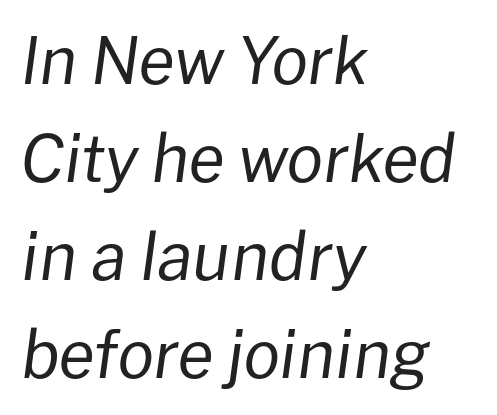
Does the leading feel generous? No, just average. Each letter keeps its own natural width here, so spacing adapts to shape. Bare-footed words on every line. Think standard paragraph weight, or any step lighter than that. Italic: yes, the glyphs are oblique.
